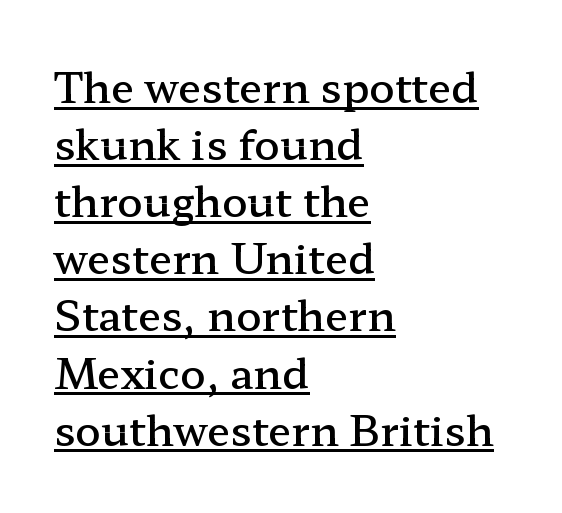
Emphasis by weight is partial: semibold. The block of text has a typical density, with ordinary space between rows. The designer went with a serif here, giving each stem small feet. The type is set solid horizontally, with unmodified tracking. Is there any slant? The stems are plumb. The specimen includes a rule beneath the text block's lines.
